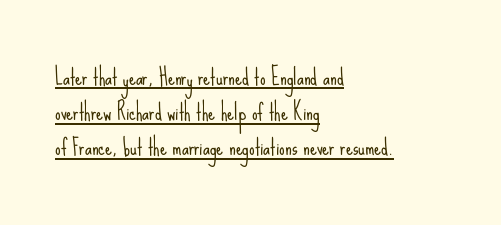
{"italic": "no", "bold": "no", "underline": "yes", "align": "left", "line_spacing": "normal", "line_spacing_ratio": 1.6, "letter_spacing": "normal", "letter_spacing_em": 0.0, "glyph_px": 22}
